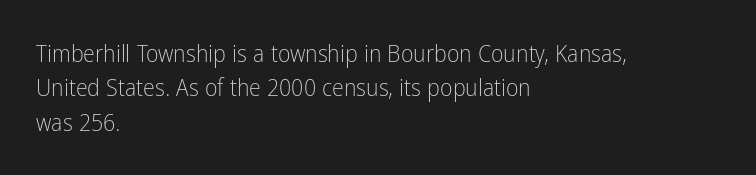
The image shows 24 px text type, upright; set left-aligned, normal line spacing (1.43x), normal letter spacing, not underlined.
